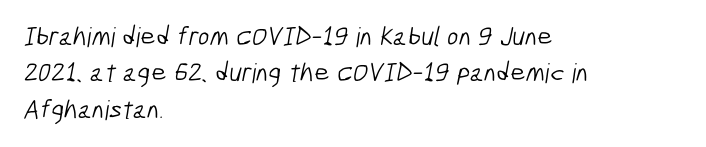
Q: Is the text bold? A: No.
Q: Is the text underlined? A: No.
Q: How is the paragraph aligned? A: Left-aligned.
Q: Is the spacing between letters normal or unusually wide? A: Normal.
Q: Is the spacing between lines tight, normal or loose? A: Normal.
